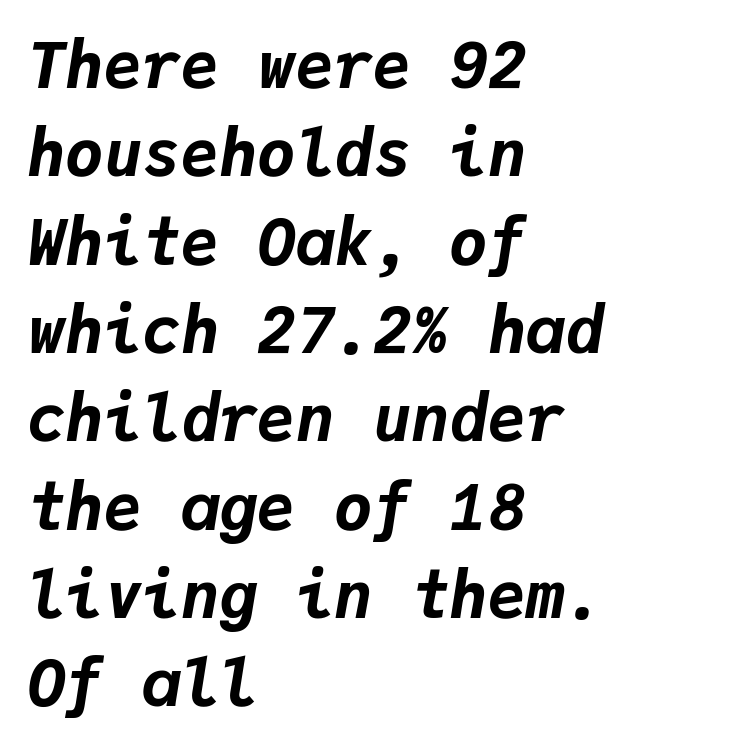
Q: Is the text bold? A: Yes.
Q: Is the text italic (slanted)? A: Yes, it leans right by about 9 degrees.
Q: Is the text underlined? A: No.
Q: How is the paragraph aligned? A: Left-aligned.
Q: Is the spacing between letters normal or unusually wide? A: Normal.
Q: Is the spacing between lines tight, normal or loose? A: Normal.
Q: Width (condensed, normal, or wide)? A: Normal.
Q: Stroke contrast? A: Low.
Q: x-height? A: Medium.
Q: Monospaced? A: Yes.
